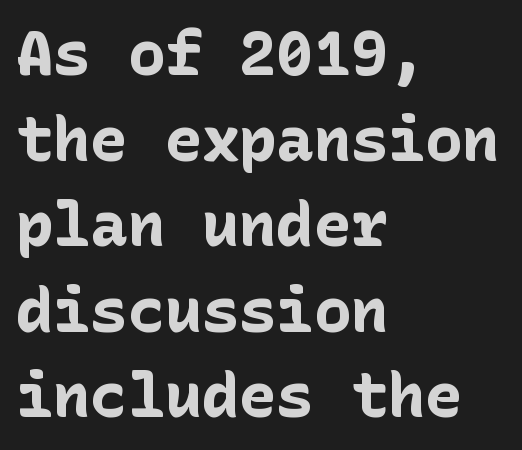
The image shows 62 px bold sans-serif type, upright; set left-aligned, normal line spacing (1.38x), normal letter spacing, not underlined; low stroke contrast and a medium x-height.
